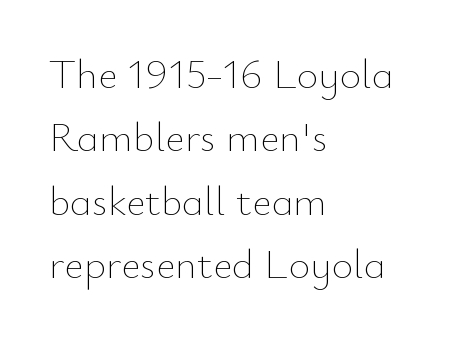
{"italic": "no", "bold": "no", "weight": "thin", "width": "normal", "stroke_contrast": "low", "x_height": "small", "monospaced": "no", "underline": "no", "align": "left", "line_spacing": "normal", "line_spacing_ratio": 1.51, "letter_spacing": "normal", "letter_spacing_em": 0.0, "glyph_px": 42}
